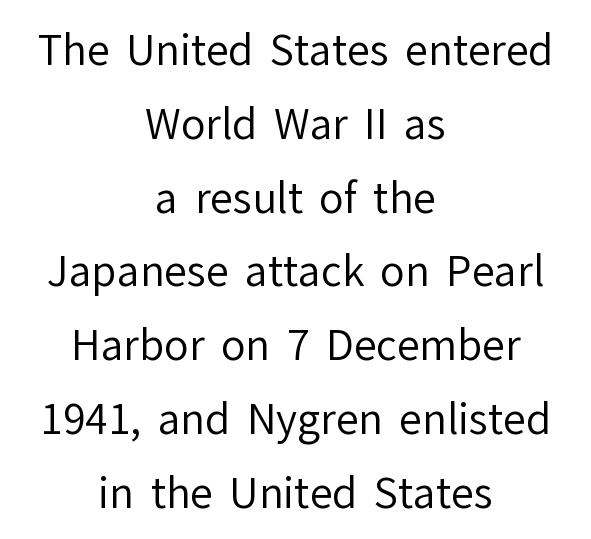
{"serif": "no", "italic": "no", "bold": "no", "weight": "regular", "width": "normal", "stroke_contrast": "low", "x_height": "medium", "monospaced": "no", "underline": "no", "align": "center", "line_spacing_ratio": 1.8, "letter_spacing": "normal", "letter_spacing_em": 0.0, "glyph_px": 41}
